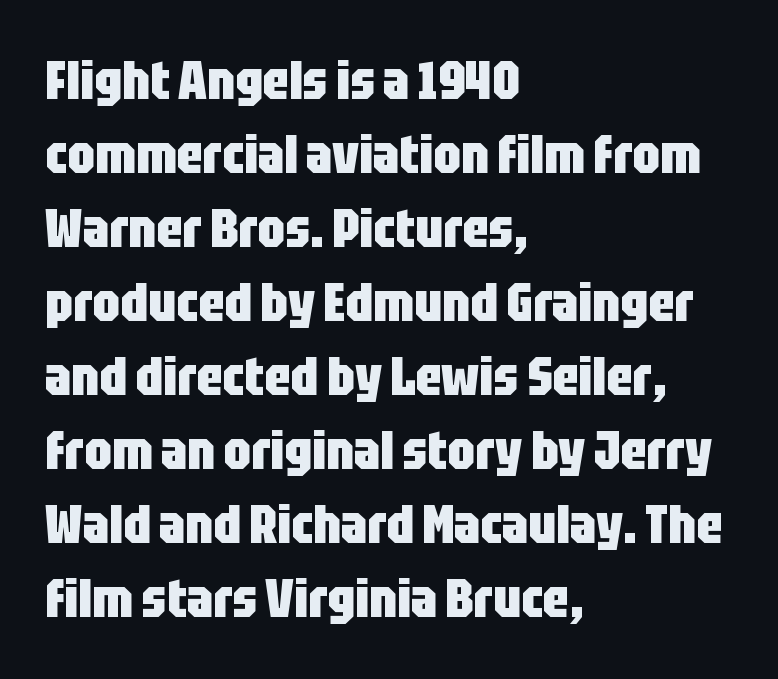
{"serif": "no", "italic": "no", "bold": "yes", "weight": "heavy", "width": "condensed", "stroke_contrast": "low", "x_height": "large", "monospaced": "no", "underline": "no", "align": "left", "line_spacing": "normal", "line_spacing_ratio": 1.37, "letter_spacing": "normal", "letter_spacing_em": 0.0, "glyph_px": 54}
